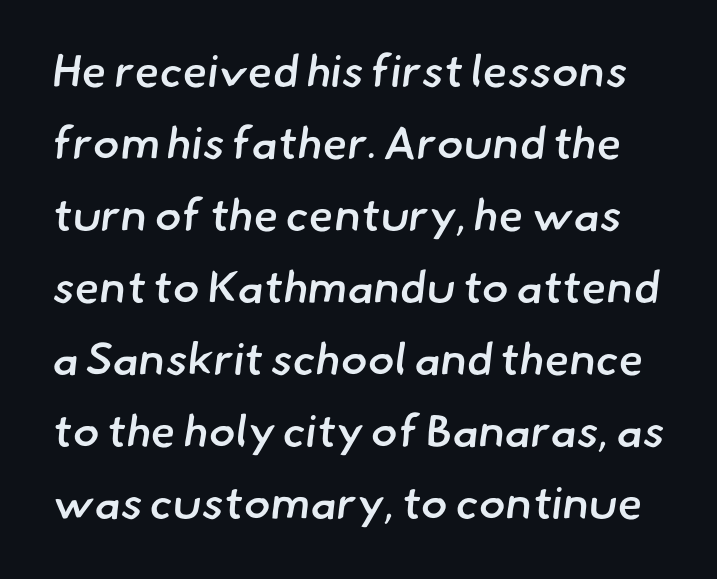
{"serif": "no", "bold": "semi", "weight": "semibold", "width": "normal", "stroke_contrast": "low", "x_height": "small", "monospaced": "no", "underline": "no", "line_spacing": "normal", "line_spacing_ratio": 1.6, "letter_spacing": "normal", "letter_spacing_em": 0.0, "glyph_px": 45}
